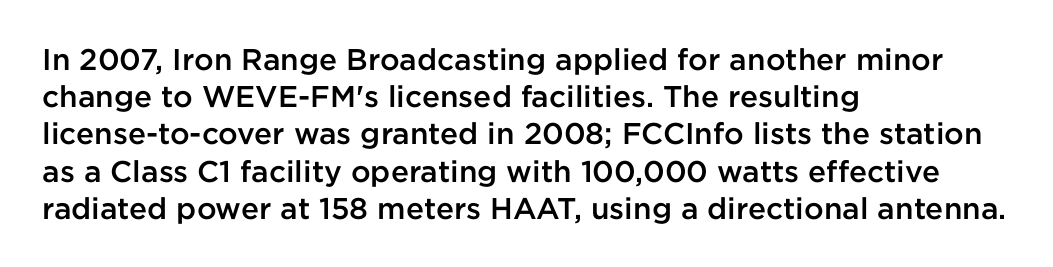
Q: Is the text bold? A: Semi-bold.
Q: Is the text italic (slanted)? A: No, it is upright.
Q: Is the typeface a serif or a sans-serif typeface? A: Sans-serif.
Q: Is the text underlined? A: No.
Q: How is the paragraph aligned? A: Left-aligned.
Q: Is the spacing between letters normal or unusually wide? A: Normal.
Q: Width (condensed, normal, or wide)? A: Normal.
Q: Stroke contrast? A: Low.
Q: x-height? A: Medium.
Q: Monospaced? A: No.
